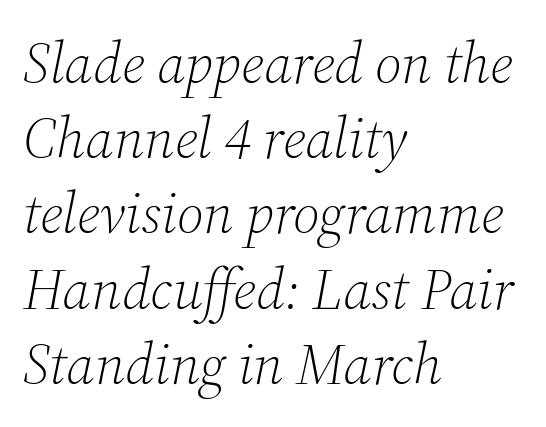
The image shows 57 px light serif type, italic (leaning right); set left-aligned, normal line spacing (1.32x), normal letter spacing, not underlined; medium stroke contrast and a medium x-height.
